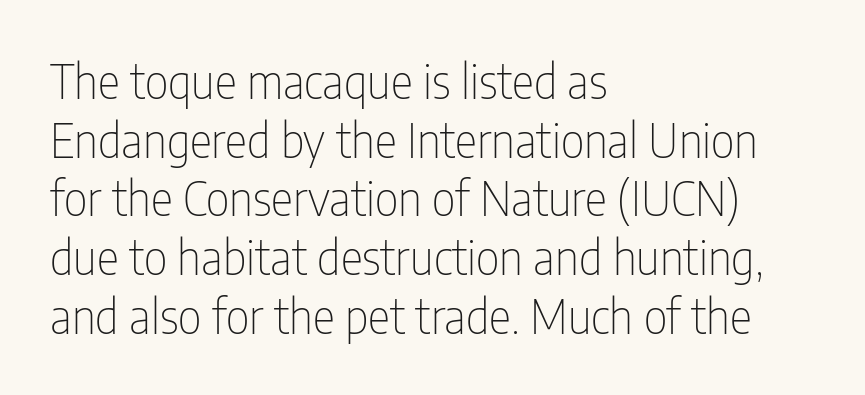
Q: Is the text bold? A: No.
Q: Is the text italic (slanted)? A: No, it is upright.
Q: Is the typeface a serif or a sans-serif typeface? A: Sans-serif.
Q: Is the text underlined? A: No.
Q: How is the paragraph aligned? A: Left-aligned.
Q: Is the spacing between letters normal or unusually wide? A: Normal.
Q: Is the spacing between lines tight, normal or loose? A: Normal.
Q: Width (condensed, normal, or wide)? A: Condensed.
Q: Stroke contrast? A: Low.
Q: x-height? A: Medium.
Q: Monospaced? A: No.
